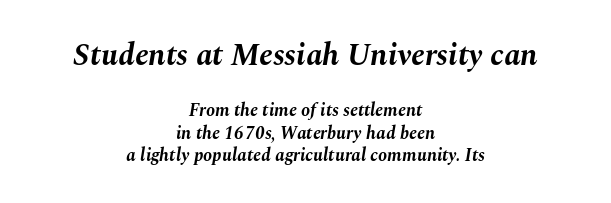
The image shows 31 px bold type, italic (leaning right); set centered, normal line spacing (1.26x), normal letter spacing, not underlined; the first (top) block is 1.72x larger; medium stroke contrast and a medium x-height.
